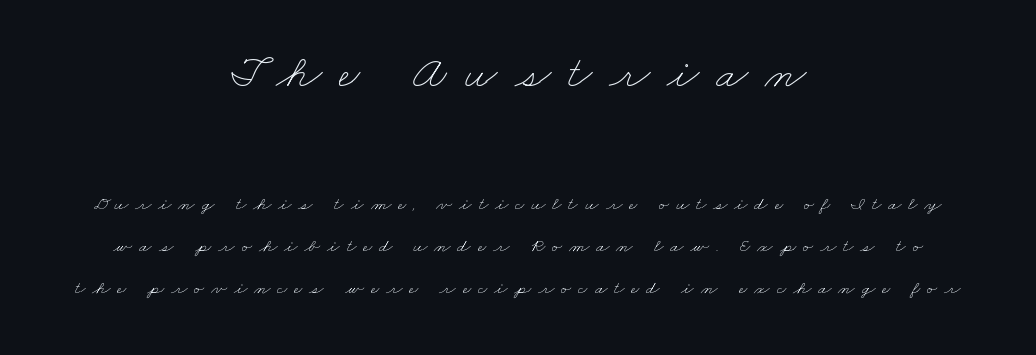
The image shows 47 px thin, wide type; set centered, loose line spacing (2.22x), unusually wide letter spacing (+0.36 em), not underlined; the first (top) block is 2.47x larger; low stroke contrast and a small x-height.
